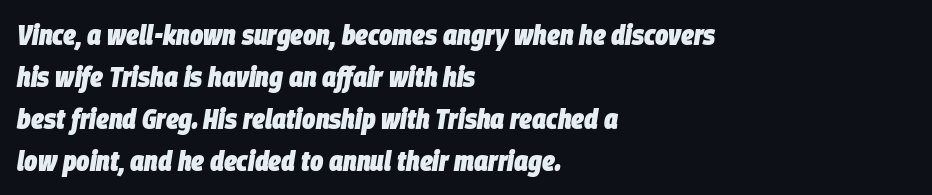
Q: Is the text bold? A: Yes.
Q: Is the text italic (slanted)? A: Yes, it leans right by about 9 degrees.
Q: Is the text underlined? A: No.
Q: How is the paragraph aligned? A: Left-aligned.
Q: Is the spacing between letters normal or unusually wide? A: Normal.
Q: Is the spacing between lines tight, normal or loose? A: Normal.
Q: Width (condensed, normal, or wide)? A: Condensed.
Q: Stroke contrast? A: Low.
Q: x-height? A: Large.
Q: Monospaced? A: No.
